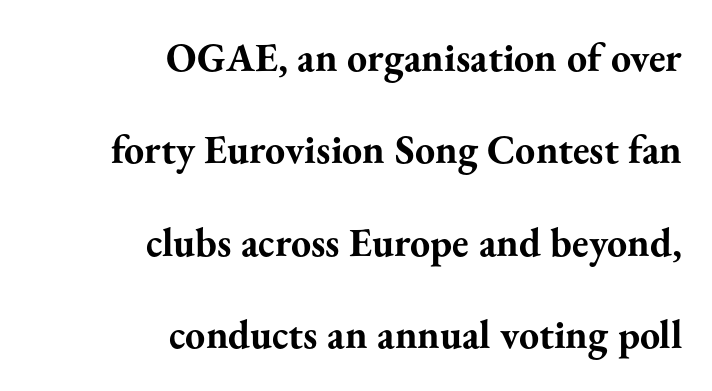
Q: Is the text bold? A: Yes.
Q: Is the text italic (slanted)? A: No, it is upright.
Q: Is the typeface a serif or a sans-serif typeface? A: Serif.
Q: Is the text underlined? A: No.
Q: How is the paragraph aligned? A: Right-aligned.
Q: Is the spacing between letters normal or unusually wide? A: Normal.
Q: Is the spacing between lines tight, normal or loose? A: Loose.
Q: Width (condensed, normal, or wide)? A: Normal.
Q: Stroke contrast? A: Medium.
Q: x-height? A: Small.
Q: Monospaced? A: No.
